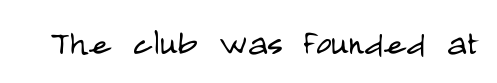
Short note: letters normally spaced. Nothing sits at the stroke ends, so this counts as sans-serif. No italicization has been applied; the sample stays upright. The rendering uses natural spacing where letterforms have individual widths. Lines of text with bare space underneath. Unbolded letterforms with no extra heft.
